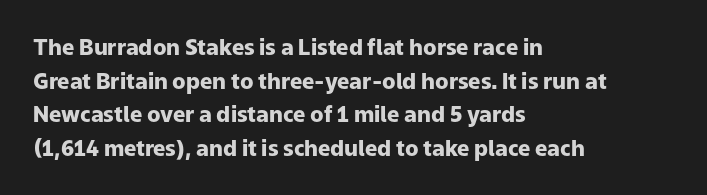
{"italic": "no", "bold": "yes", "underline": "no", "align": "left", "line_spacing": "normal", "line_spacing_ratio": 1.53, "letter_spacing": "normal", "letter_spacing_em": 0.0, "glyph_px": 22}
